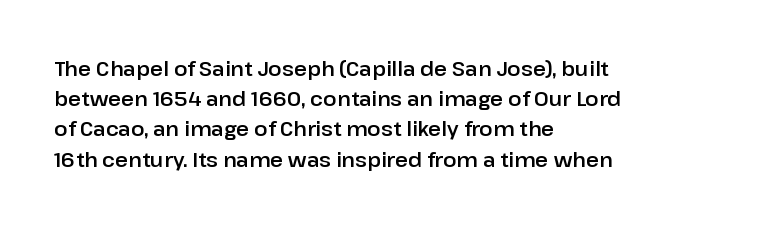
Words float on clear page, feet unadorned. Quick note: not italic, upright. Is there much room between lines? A standard amount, neither cramped nor airy. This sample is left-justified, so line endings fall wherever the words run out. Between one letter and the next there's only the usual sliver of space.
